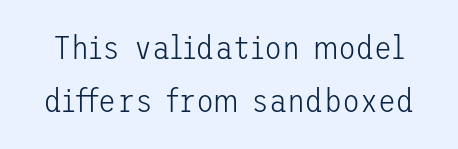
Q: Is the text bold? A: No.
Q: Is the text italic (slanted)? A: No, it is upright.
Q: Is the typeface a serif or a sans-serif typeface? A: Sans-serif.
Q: Is the text underlined? A: No.
Q: Is the spacing between letters normal or unusually wide? A: Normal.
Q: Is the spacing between lines tight, normal or loose? A: Normal.
Q: Width (condensed, normal, or wide)? A: Normal.
Q: Stroke contrast? A: Low.
Q: x-height? A: Medium.
